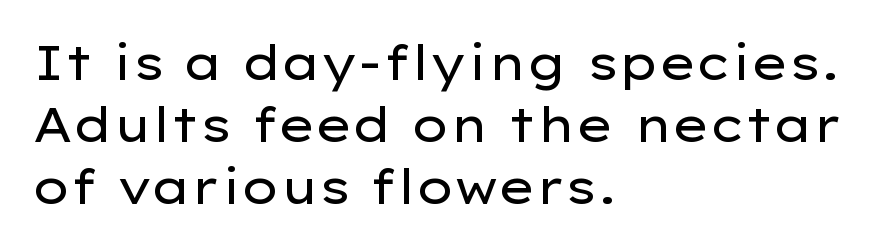
The image shows 48 px regular-weight, wide sans-serif type, upright; set left-aligned, normal line spacing (1.29x), normal letter spacing, not underlined; low stroke contrast and a medium x-height.
